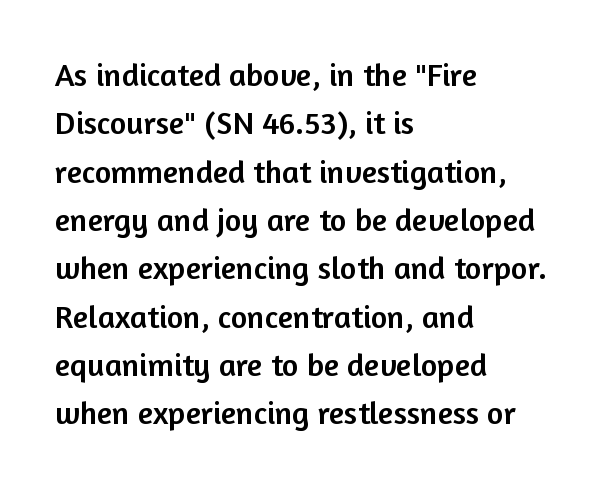
Q: Is the text italic (slanted)? A: No, it is upright.
Q: Is the typeface a serif or a sans-serif typeface? A: Sans-serif.
Q: Is the text underlined? A: No.
Q: How is the paragraph aligned? A: Left-aligned.
Q: Is the spacing between letters normal or unusually wide? A: Normal.
Q: Is the spacing between lines tight, normal or loose? A: Normal.
Q: Width (condensed, normal, or wide)? A: Normal.
Q: Stroke contrast? A: Low.
Q: x-height? A: Medium.
Q: Monospaced? A: No.
